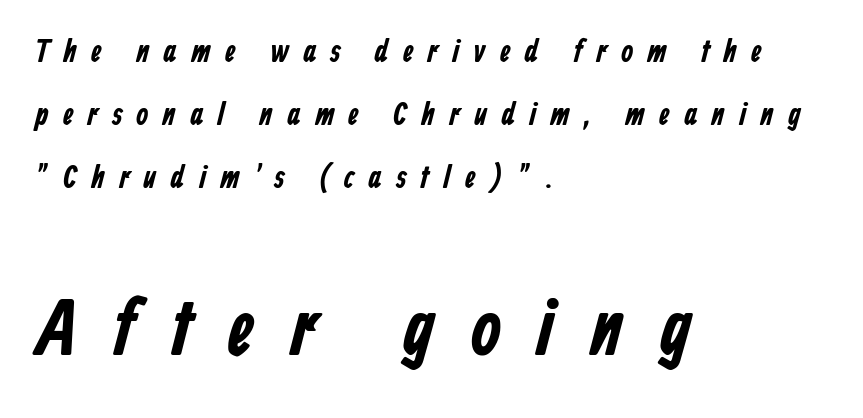
Q: Is the typeface a serif or a sans-serif typeface? A: Sans-serif.
Q: Is the text underlined? A: No.
Q: How is the paragraph aligned? A: Left-aligned.
Q: Is the spacing between letters normal or unusually wide? A: Unusually wide.
Q: Is the spacing between lines tight, normal or loose? A: Loose.
Q: Which block of text is set in a larger size, the first (top) or the second (bottom)? A: The second (bottom) one.
Q: Width (condensed, normal, or wide)? A: Condensed.
Q: Stroke contrast? A: Low.
Q: x-height? A: Medium.
Q: Monospaced? A: No.
